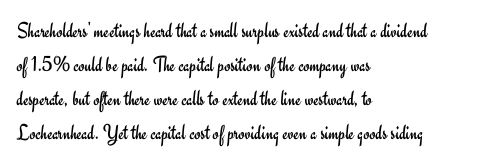
Q: Is the text bold? A: No.
Q: Is the text italic (slanted)? A: Yes.
Q: Is the text underlined? A: No.
Q: How is the paragraph aligned? A: Left-aligned.
Q: Is the spacing between letters normal or unusually wide? A: Normal.
Q: Is the spacing between lines tight, normal or loose? A: Normal.
